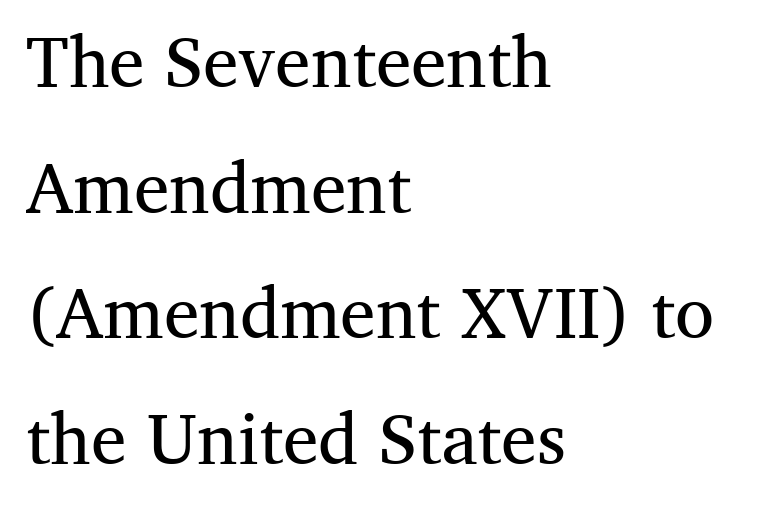
The space beneath each line is pristine and unruled. You can tell it's not italic because the verticals are truly vertical. Nothing unusual about the tracking: characters are spaced as the font intends. Serifs: yes, visible at the terminals of the letterforms. The compositor pushed each line to the left boundary.
